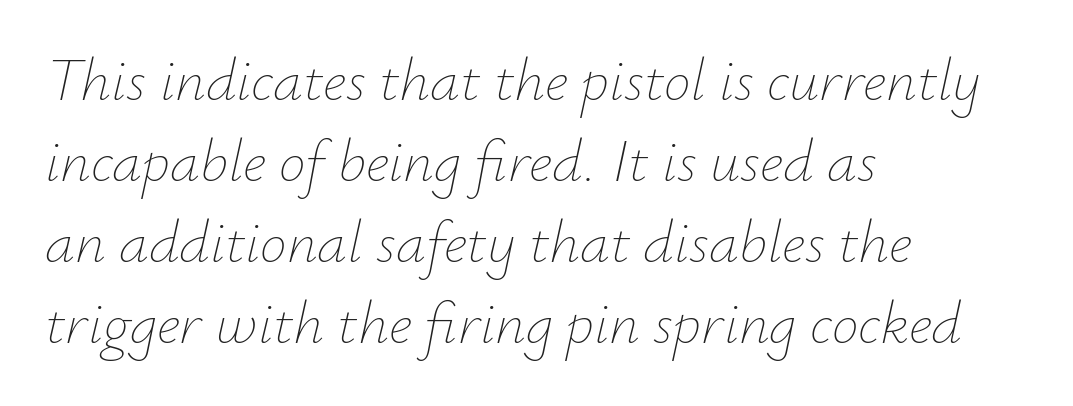
Is the letter spacing exaggerated? No — it looks like the ordinary default. The rendering uses natural spacing where letterforms have individual widths. Summary of vertical rhythm: regular, with standard interline spacing. A bare baseline throughout the passage.
